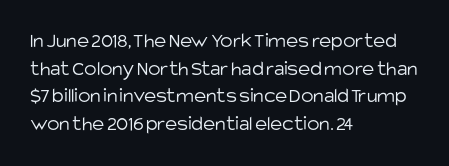
{"italic": "no", "bold": "no", "underline": "no", "align": "left", "line_spacing": "normal", "line_spacing_ratio": 1.32, "letter_spacing": "normal", "letter_spacing_em": 0.0, "glyph_px": 21}
